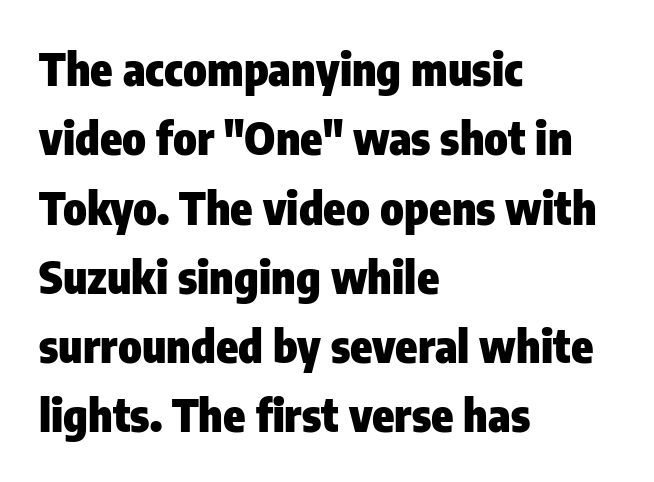
Which margin do the lines hug? The left one — the right edge is uneven. The passage shown is typed in a proportional face where columns would drift. The rendering uses a moderate line-height, typical for paragraphs. A dark, heavy texture on the line: the type is bold.
